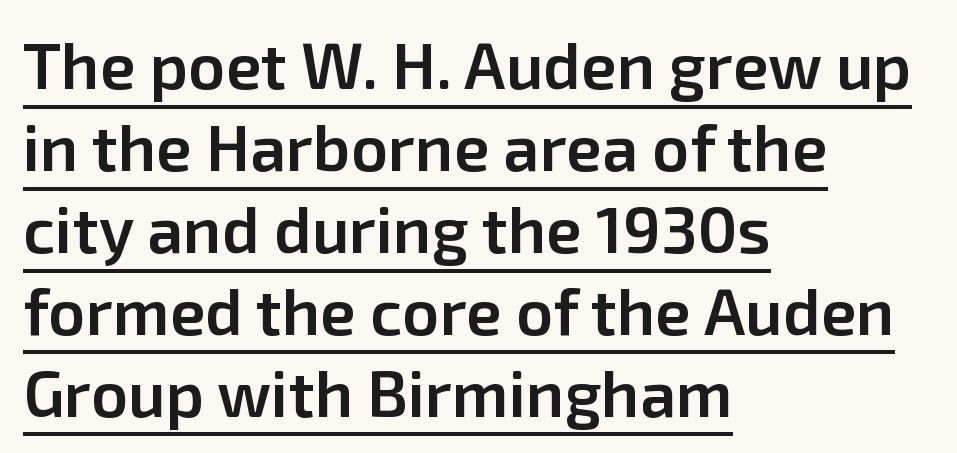
The rendering keeps characters at their native spacing. Spacing verdict: proportional, widths tailored to each character. The face used here is a semibold: visibly heavier than regular, lighter than bold. A baseline rule has been typeset under these characters.
